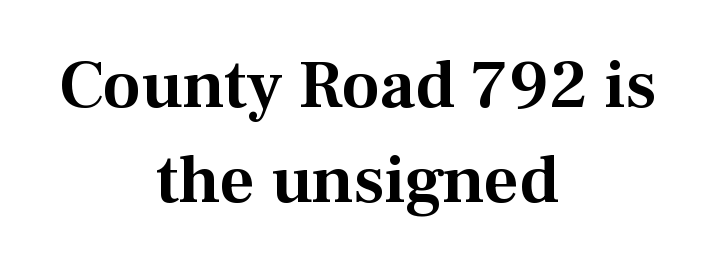
The image shows 69 px serif type, upright; set centered, normal line spacing (1.37x), normal letter spacing, not underlined; medium stroke contrast and a medium x-height.
